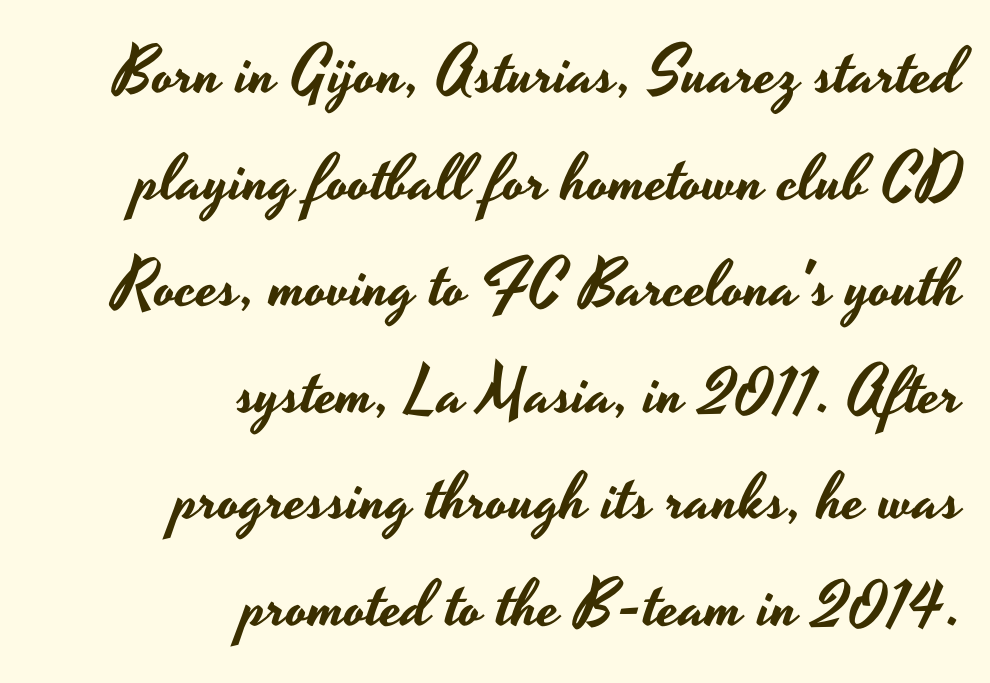
Q: Is the text italic (slanted)? A: Yes.
Q: Is the typeface a serif or a sans-serif typeface? A: Sans-serif.
Q: Is the text underlined? A: No.
Q: How is the paragraph aligned? A: Right-aligned.
Q: Is the spacing between letters normal or unusually wide? A: Normal.
Q: Is the spacing between lines tight, normal or loose? A: Normal.
Q: Width (condensed, normal, or wide)? A: Wide.
Q: Stroke contrast? A: Low.
Q: x-height? A: Small.
Q: Monospaced? A: No.
